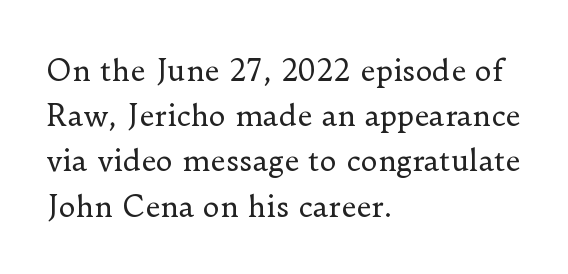
The image shows 29 px regular-weight serif type, upright; set left-aligned, normal line spacing (1.56x), normal letter spacing, not underlined; low stroke contrast and a small x-height.
